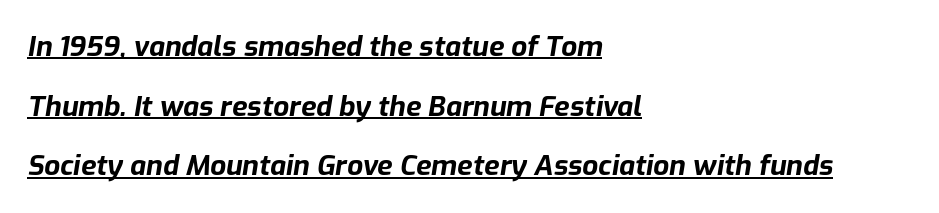
The image shows 28 px bold type, italic (leaning right); set left-aligned, loose line spacing (2.13x), normal letter spacing, underlined; low stroke contrast and a medium x-height.
